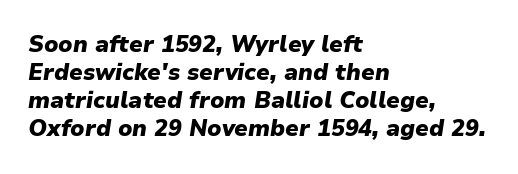
{"italic": "yes", "lean": "right", "slant_degrees": 9, "bold": "yes", "underline": "no", "align": "left", "line_spacing_ratio": 1.22, "letter_spacing": "normal", "letter_spacing_em": 0.0, "glyph_px": 23}
